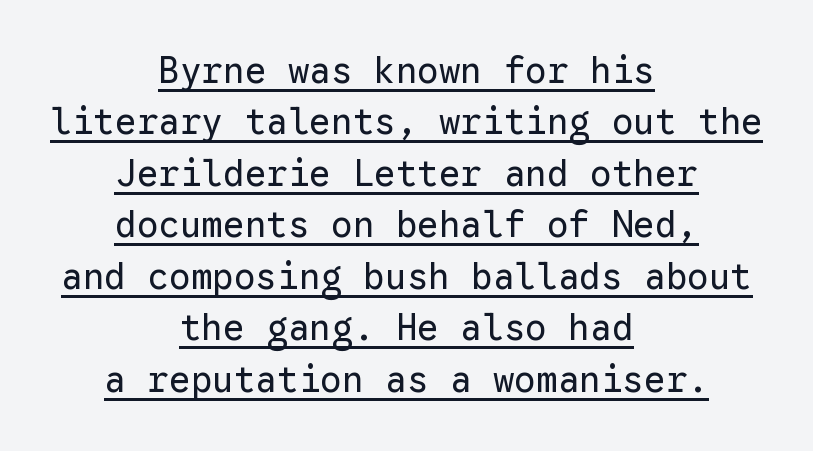
The image shows 36 px regular-weight sans-serif type, upright, monospaced; set centered, normal line spacing (1.43x), normal letter spacing, underlined; low stroke contrast and a medium x-height.
